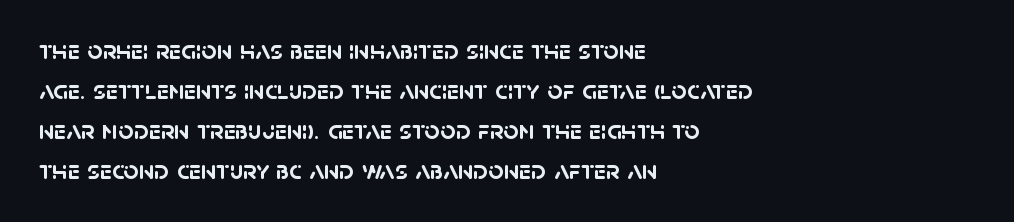
Q: Is the text bold? A: Yes.
Q: Is the text underlined? A: No.
Q: How is the paragraph aligned? A: Left-aligned.
Q: Is the spacing between letters normal or unusually wide? A: Normal.
Q: Is the spacing between lines tight, normal or loose? A: Normal.
